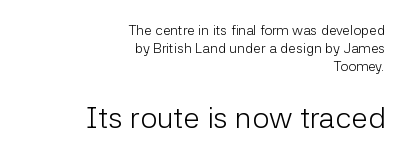
The image shows 30 px light sans-serif type, upright; set right-aligned, normal line spacing (1.28x), normal letter spacing, not underlined; the second (bottom) block is 2.14x larger; low stroke contrast and a medium x-height.
